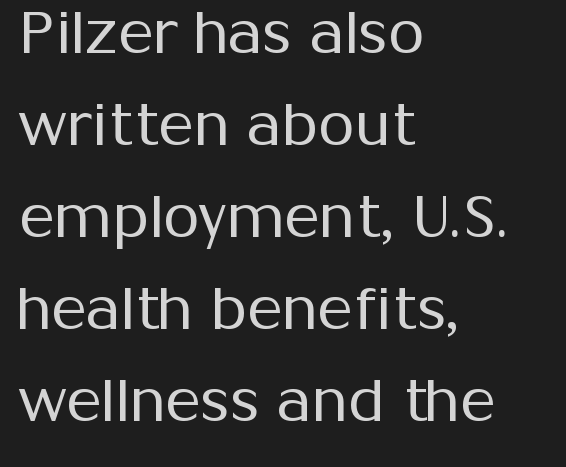
Q: Is the text bold? A: No.
Q: Is the text italic (slanted)? A: No, it is upright.
Q: Is the typeface a serif or a sans-serif typeface? A: Sans-serif.
Q: Is the text underlined? A: No.
Q: How is the paragraph aligned? A: Left-aligned.
Q: Is the spacing between letters normal or unusually wide? A: Normal.
Q: Is the spacing between lines tight, normal or loose? A: Normal.
Q: Width (condensed, normal, or wide)? A: Normal.
Q: Stroke contrast? A: Medium.
Q: x-height? A: Medium.
Q: Monospaced? A: No.
